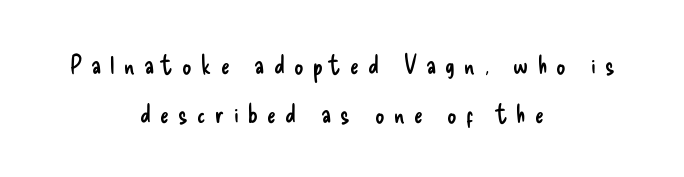
{"italic": "no", "bold": "no", "underline": "no", "align": "center", "line_spacing_ratio": 1.87, "letter_spacing": "wide", "letter_spacing_em": 0.36, "glyph_px": 26}
